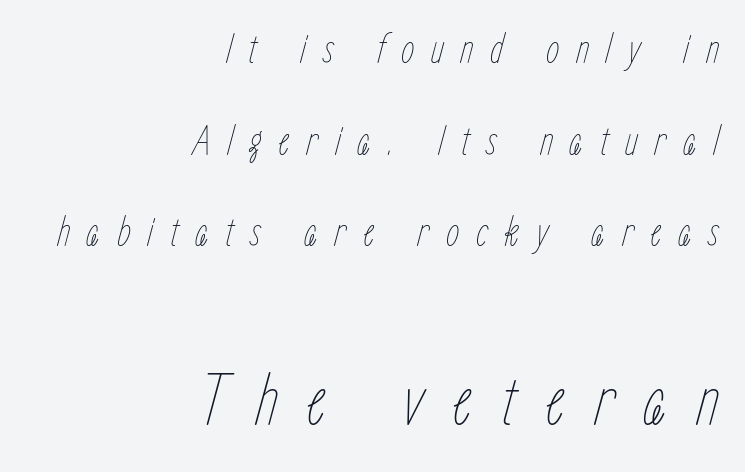
Q: Is the text bold? A: No.
Q: Is the text italic (slanted)? A: Yes, it leans right by about 15 degrees.
Q: Is the text underlined? A: No.
Q: How is the paragraph aligned? A: Right-aligned.
Q: Is the spacing between letters normal or unusually wide? A: Unusually wide.
Q: Is the spacing between lines tight, normal or loose? A: Loose.
Q: Which block of text is set in a larger size, the first (top) or the second (bottom)? A: The second (bottom) one.
Q: Width (condensed, normal, or wide)? A: Condensed.
Q: Stroke contrast? A: Low.
Q: x-height? A: Medium.
Q: Monospaced? A: No.
